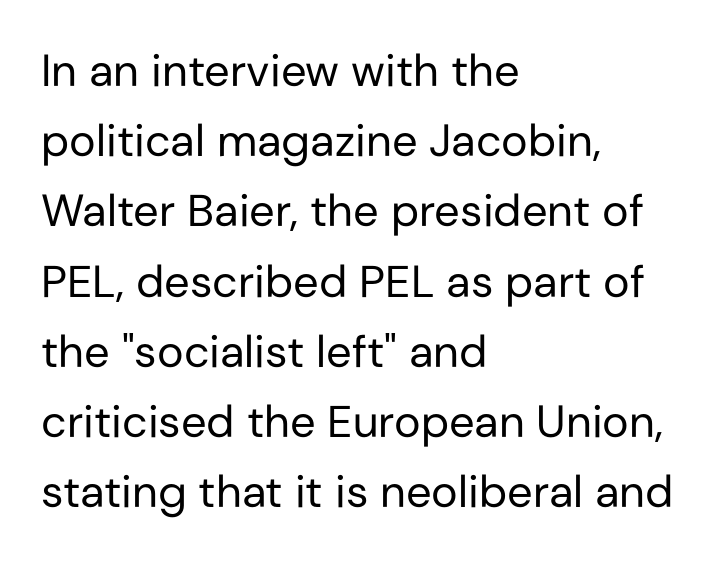
The image shows 45 px regular-weight sans-serif type, upright; set left-aligned, normal line spacing (1.56x), normal letter spacing, not underlined; low stroke contrast and a medium x-height.
